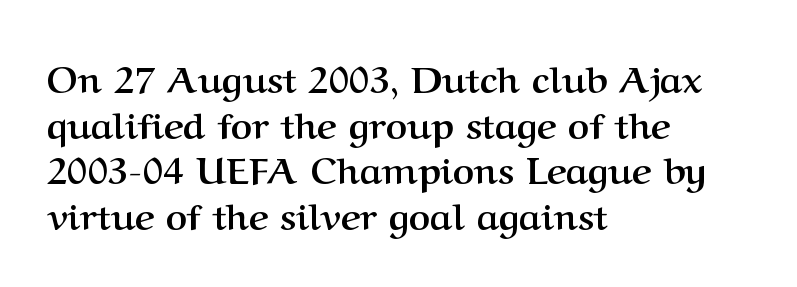
Q: Is the text bold? A: Yes.
Q: Is the text italic (slanted)? A: No, it is upright.
Q: Is the typeface a serif or a sans-serif typeface? A: Serif.
Q: Is the text underlined? A: No.
Q: How is the paragraph aligned? A: Left-aligned.
Q: Is the spacing between letters normal or unusually wide? A: Normal.
Q: Width (condensed, normal, or wide)? A: Normal.
Q: Stroke contrast? A: Medium.
Q: x-height? A: Medium.
Q: Monospaced? A: No.
